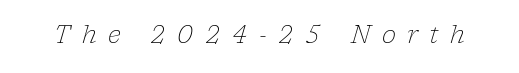
The image shows 24 px text type, italic (leaning right); set unusually wide letter spacing (+0.48 em), not underlined.
